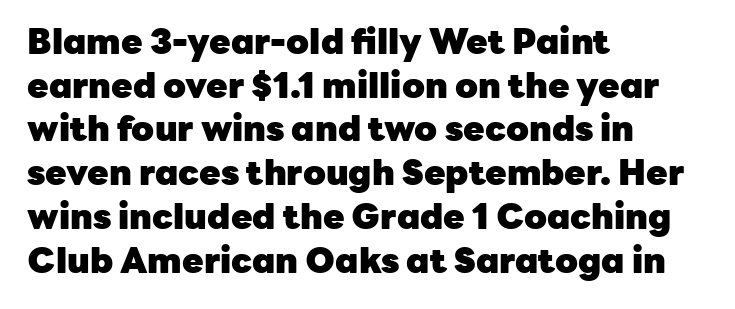
{"serif": "no", "italic": "no", "bold": "yes", "weight": "heavy", "width": "normal", "stroke_contrast": "low", "x_height": "medium", "monospaced": "no", "underline": "no", "align": "left", "line_spacing": "normal", "line_spacing_ratio": 1.25, "letter_spacing": "normal", "letter_spacing_em": 0.0, "glyph_px": 35}
